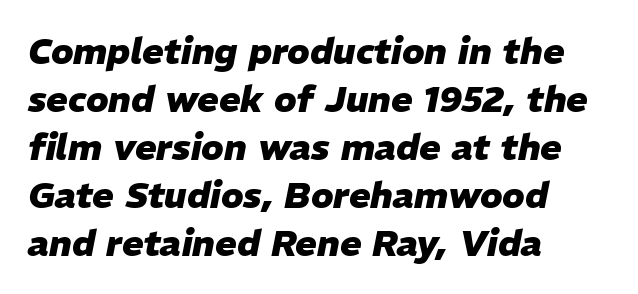
Q: Is the text bold? A: Yes.
Q: Is the text italic (slanted)? A: Yes, it leans right by about 11 degrees.
Q: Is the text underlined? A: No.
Q: How is the paragraph aligned? A: Left-aligned.
Q: Is the spacing between letters normal or unusually wide? A: Normal.
Q: Is the spacing between lines tight, normal or loose? A: Normal.
Q: Width (condensed, normal, or wide)? A: Normal.
Q: Stroke contrast? A: Low.
Q: x-height? A: Medium.
Q: Monospaced? A: No.
